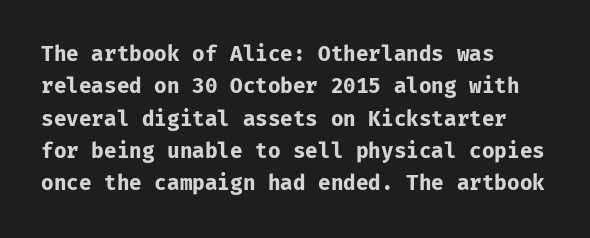
The image shows 21 px bold type, upright; set left-aligned, normal line spacing (1.54x), normal letter spacing, not underlined.
